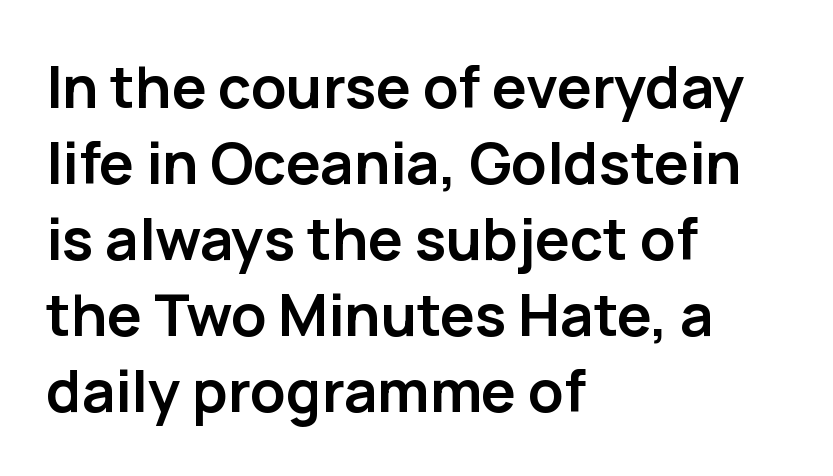
{"serif": "no", "italic": "no", "bold": "yes", "weight": "semibold", "width": "normal", "stroke_contrast": "low", "x_height": "medium", "monospaced": "no", "underline": "no", "align": "left", "line_spacing": "normal", "line_spacing_ratio": 1.31, "letter_spacing": "normal", "letter_spacing_em": 0.0, "glyph_px": 58}
